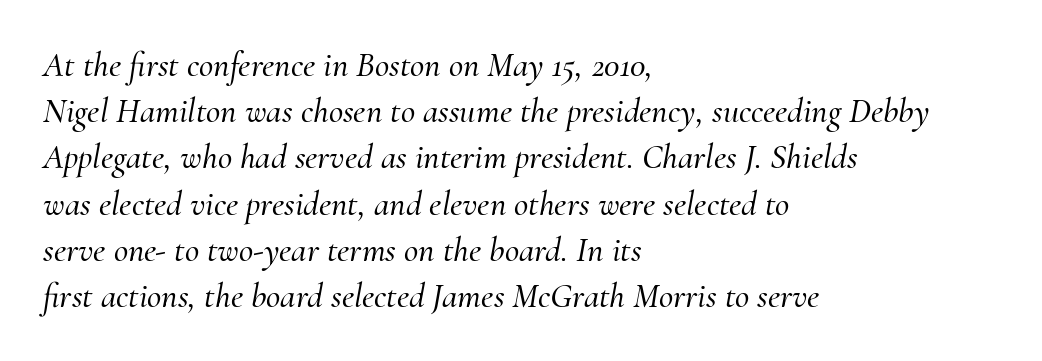
This is oblique type, the kind used for emphasis or titles. No extra tracking has been applied to these lines. Look at the bottom of the vertical strokes: they flare into serifs here. Quick note: underline off. Horizontal alignment here is leftward, the default for most running prose. This sample keeps an unexceptional amount of space between lines.
